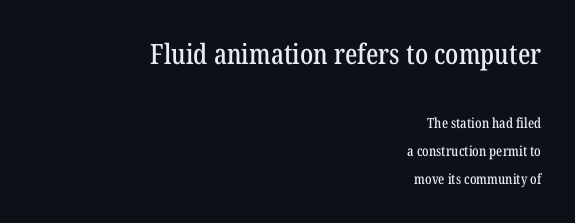
Serifs: yes, visible at the terminals of the letterforms. The more generous point size was reserved for the upper chunk. Here the glyphs are tracked normally, forming tight word shapes. Spacing verdict: proportional, widths tailored to each character.
